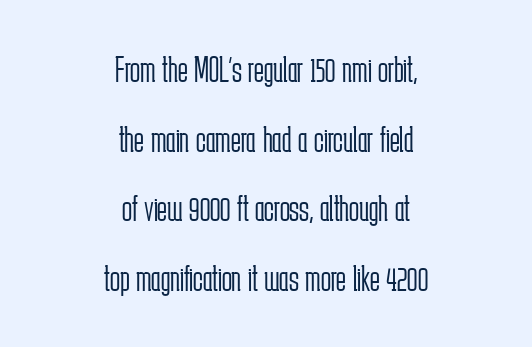
{"serif": "no", "italic": "no", "bold": "no", "weight": "light", "width": "condensed", "stroke_contrast": "low", "x_height": "medium", "monospaced": "no", "underline": "no", "align": "center", "line_spacing_ratio": 1.88, "letter_spacing": "normal", "letter_spacing_em": 0.0, "glyph_px": 37}
